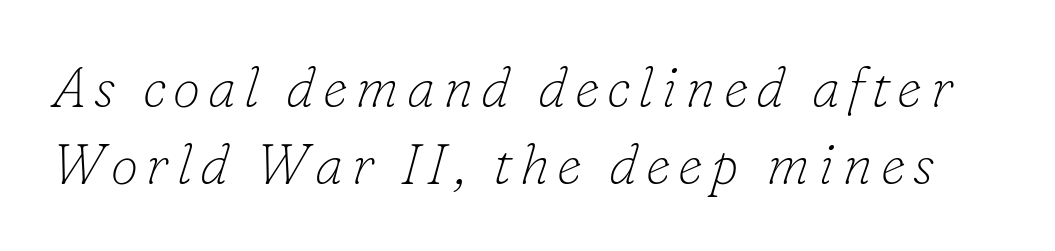
Q: Is the text bold? A: No.
Q: Is the text italic (slanted)? A: Yes, it leans right by about 16 degrees.
Q: Is the typeface a serif or a sans-serif typeface? A: Serif.
Q: Is the text underlined? A: No.
Q: Is the spacing between lines tight, normal or loose? A: Normal.
Q: Width (condensed, normal, or wide)? A: Normal.
Q: Stroke contrast? A: Low.
Q: x-height? A: Small.
Q: Monospaced? A: No.
